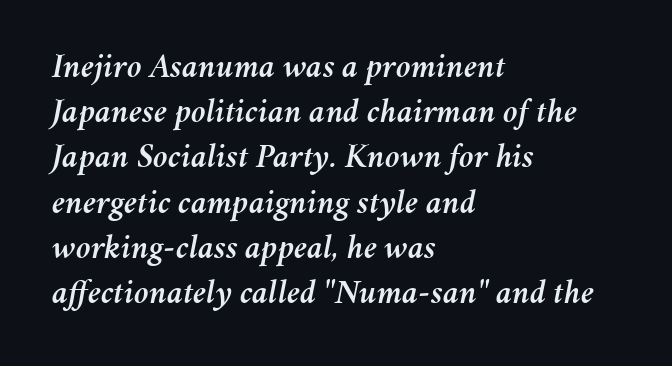
The image shows 34 px text type, italic (leaning right); set left-aligned, normal line spacing (1.33x), normal letter spacing, not underlined; medium stroke contrast and a medium x-height.
